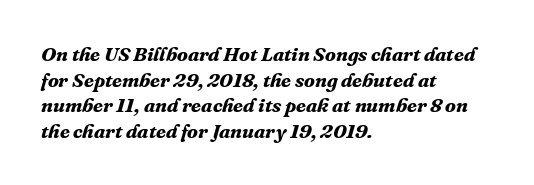
{"italic": "yes", "lean": "right", "slant_degrees": 16, "bold": "yes", "underline": "no", "align": "left", "line_spacing": "normal", "line_spacing_ratio": 1.28, "letter_spacing": "normal", "letter_spacing_em": 0.0, "glyph_px": 20}
